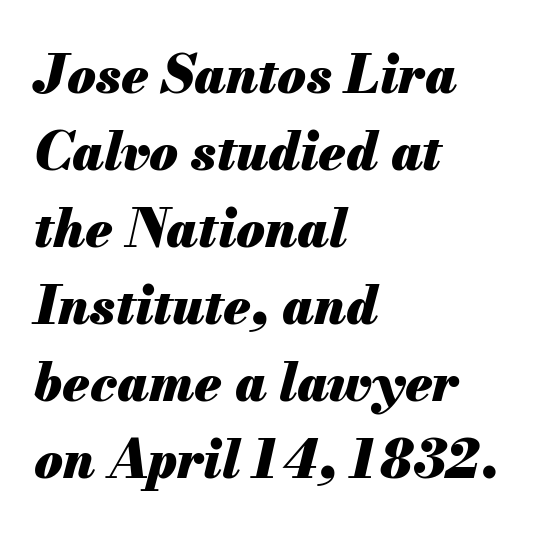
Q: Is the text bold? A: Yes.
Q: Is the text italic (slanted)? A: Yes, it leans right by about 13 degrees.
Q: Is the text underlined? A: No.
Q: How is the paragraph aligned? A: Left-aligned.
Q: Is the spacing between letters normal or unusually wide? A: Normal.
Q: Is the spacing between lines tight, normal or loose? A: Normal.
Q: Width (condensed, normal, or wide)? A: Normal.
Q: Stroke contrast? A: Medium.
Q: x-height? A: Small.
Q: Monospaced? A: No.
